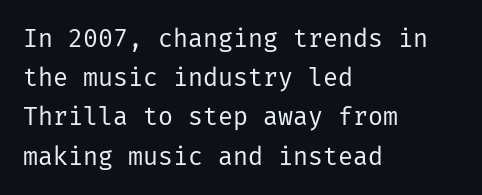
{"italic": "no", "bold": "no", "underline": "no", "align": "left", "line_spacing": "normal", "line_spacing_ratio": 1.57, "letter_spacing": "normal", "letter_spacing_em": 0.0, "glyph_px": 25}
